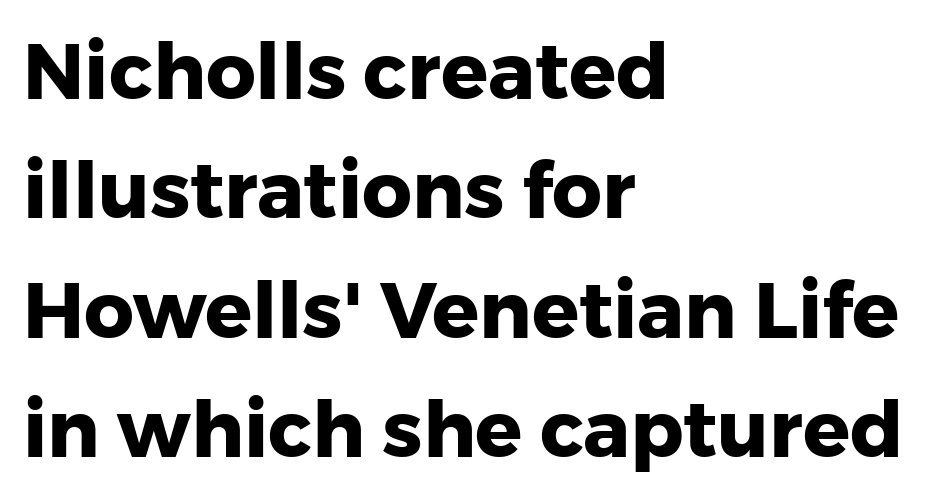
{"serif": "no", "italic": "no", "bold": "yes", "weight": "heavy", "width": "normal", "stroke_contrast": "low", "x_height": "medium", "monospaced": "no", "underline": "no", "align": "left", "line_spacing": "normal", "line_spacing_ratio": 1.53, "letter_spacing": "normal", "letter_spacing_em": 0.0, "glyph_px": 78}
